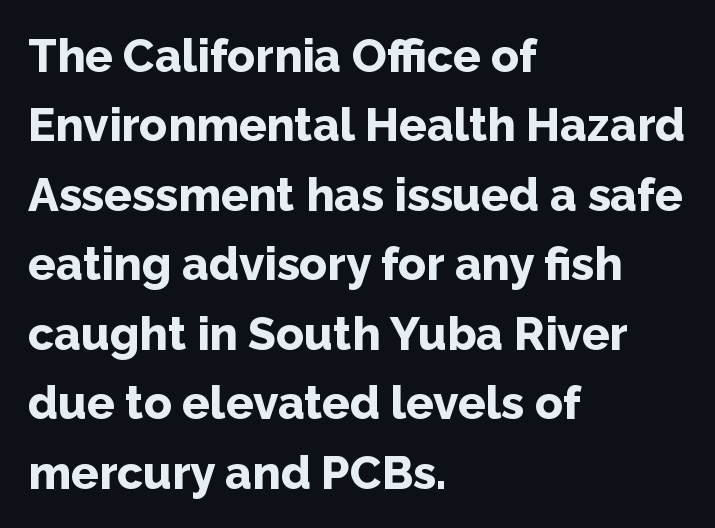
{"serif": "no", "italic": "no", "bold": "yes", "weight": "bold", "width": "normal", "stroke_contrast": "low", "x_height": "medium", "monospaced": "no", "underline": "no", "align": "left", "line_spacing": "normal", "line_spacing_ratio": 1.51, "letter_spacing": "normal", "letter_spacing_em": 0.0, "glyph_px": 46}
